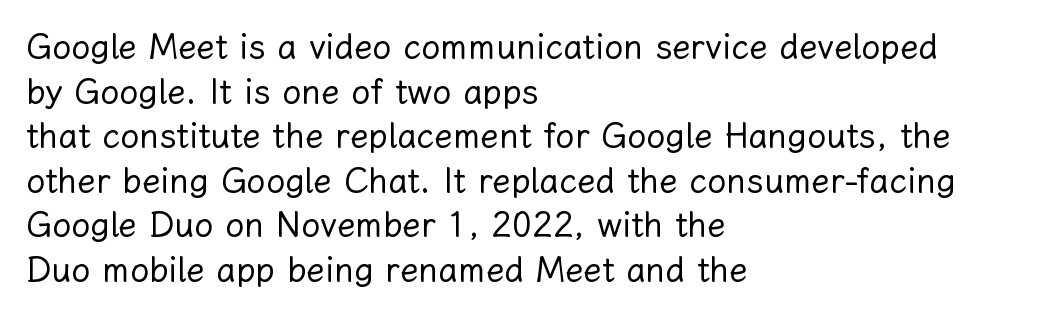
Q: Is the text bold? A: No.
Q: Is the text italic (slanted)? A: No, it is upright.
Q: Is the text underlined? A: No.
Q: How is the paragraph aligned? A: Left-aligned.
Q: Is the spacing between letters normal or unusually wide? A: Normal.
Q: Is the spacing between lines tight, normal or loose? A: Normal.
Q: Width (condensed, normal, or wide)? A: Normal.
Q: Stroke contrast? A: Low.
Q: x-height? A: Medium.
Q: Monospaced? A: No.
